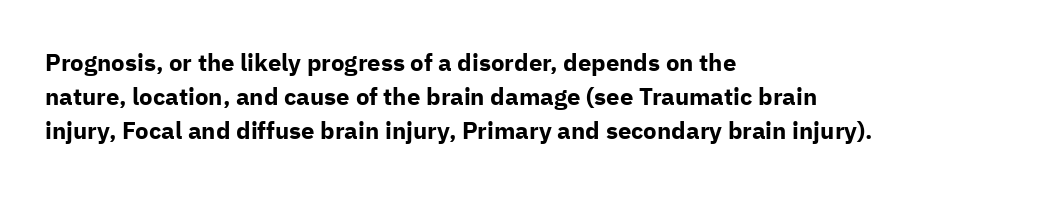
The passage shown stacks its lines at a standard gap. These lines keep a tight, regular rhythm from letter to letter. Descenders hang freely into open space. The sample has been set heavy, in full bold. Leftover space on each line is placed entirely after the last word. Nope, not italic — everything's standing straight.
